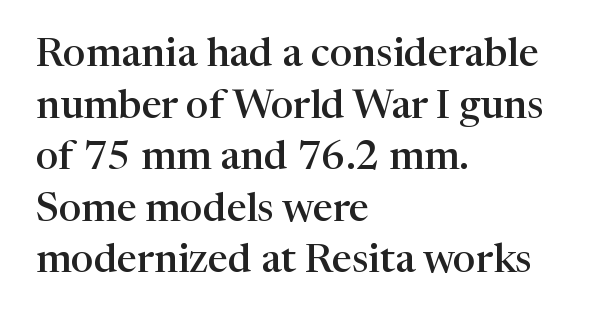
{"serif": "yes", "italic": "no", "bold": "semi", "weight": "semibold", "width": "normal", "stroke_contrast": "high", "x_height": "medium", "monospaced": "no", "underline": "no", "align": "left", "line_spacing": "normal", "line_spacing_ratio": 1.29, "letter_spacing": "normal", "letter_spacing_em": 0.0, "glyph_px": 40}
